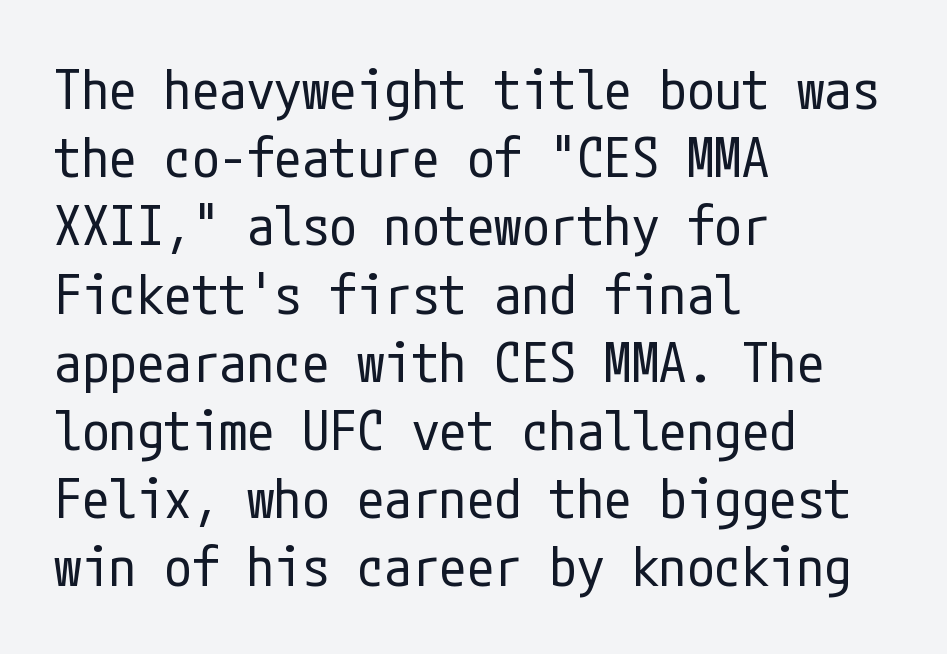
{"serif": "no", "italic": "no", "bold": "no", "weight": "regular", "width": "condensed", "stroke_contrast": "low", "x_height": "medium", "underline": "no", "align": "left", "line_spacing_ratio": 1.24, "letter_spacing": "normal", "letter_spacing_em": 0.0, "glyph_px": 55}
